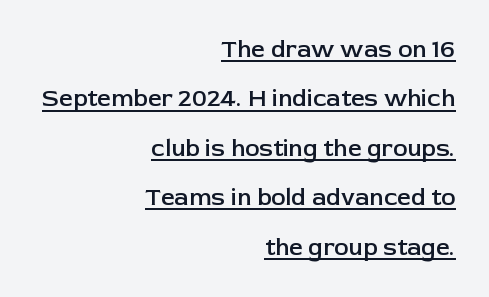
{"italic": "no", "bold": "semi", "underline": "yes", "align": "right", "line_spacing": "loose", "line_spacing_ratio": 2.06, "letter_spacing": "normal", "letter_spacing_em": 0.0, "glyph_px": 24}
